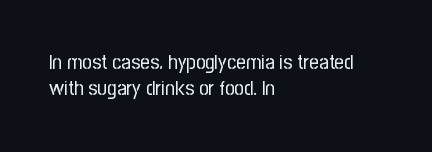
{"italic": "no", "bold": "no", "underline": "no", "align": "left", "line_spacing_ratio": 1.24, "letter_spacing": "normal", "letter_spacing_em": 0.0, "glyph_px": 21}
